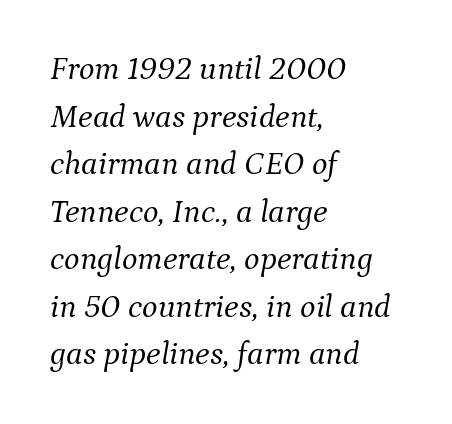
Q: Is the text bold? A: No.
Q: Is the text italic (slanted)? A: Yes, it leans right by about 9 degrees.
Q: Is the typeface a serif or a sans-serif typeface? A: Serif.
Q: Is the text underlined? A: No.
Q: How is the paragraph aligned? A: Left-aligned.
Q: Is the spacing between letters normal or unusually wide? A: Normal.
Q: Is the spacing between lines tight, normal or loose? A: Normal.
Q: Width (condensed, normal, or wide)? A: Normal.
Q: Stroke contrast? A: Medium.
Q: x-height? A: Medium.
Q: Monospaced? A: No.
